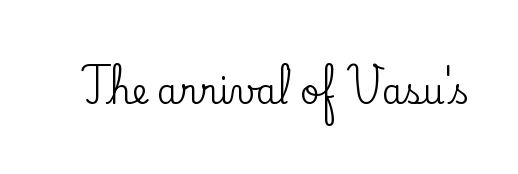
{"serif": "yes", "italic": "no", "width": "normal", "stroke_contrast": "low", "x_height": "small", "monospaced": "no", "underline": "no", "letter_spacing": "normal", "letter_spacing_em": 0.0, "glyph_px": 34}
